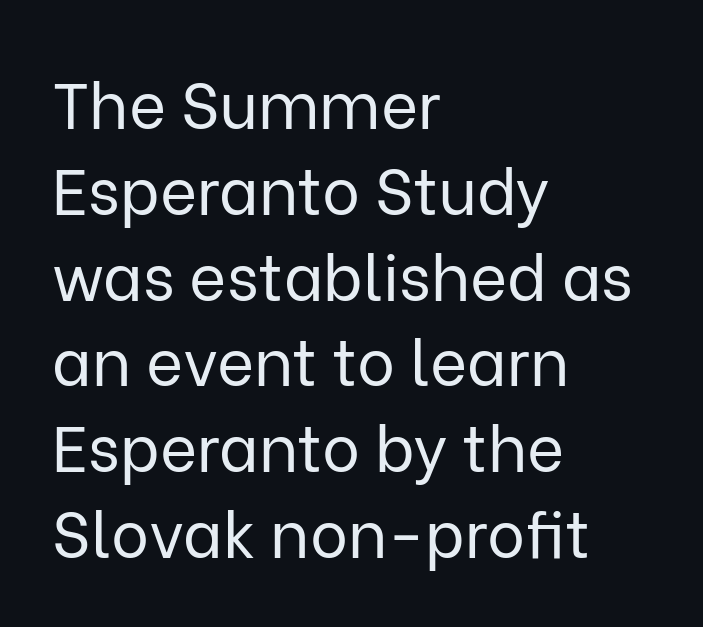
The image shows 64 px regular-weight sans-serif type, upright; set left-aligned, normal line spacing (1.34x), normal letter spacing, not underlined; low stroke contrast and a medium x-height.
